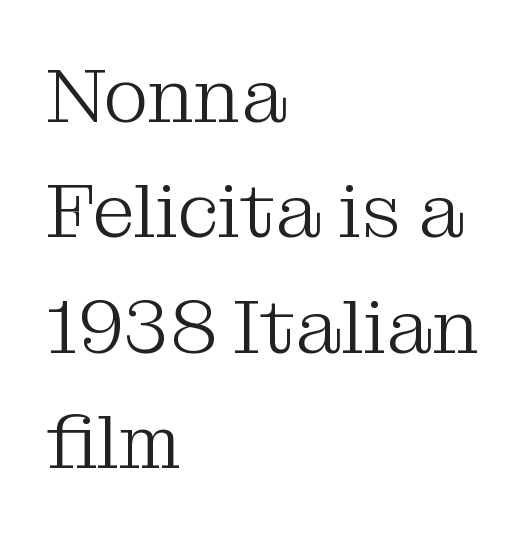
Q: Is the text bold? A: No.
Q: Is the text italic (slanted)? A: No, it is upright.
Q: Is the typeface a serif or a sans-serif typeface? A: Serif.
Q: Is the text underlined? A: No.
Q: How is the paragraph aligned? A: Left-aligned.
Q: Is the spacing between letters normal or unusually wide? A: Normal.
Q: Is the spacing between lines tight, normal or loose? A: Normal.
Q: Width (condensed, normal, or wide)? A: Normal.
Q: Stroke contrast? A: Medium.
Q: x-height? A: Medium.
Q: Monospaced? A: No.
